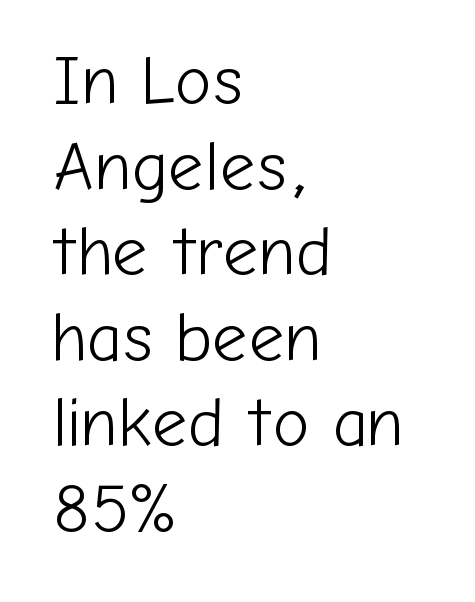
{"serif": "no", "italic": "no", "bold": "no", "weight": "light", "width": "normal", "stroke_contrast": "low", "x_height": "medium", "monospaced": "no", "underline": "no", "align": "left", "line_spacing_ratio": 1.24, "letter_spacing": "normal", "letter_spacing_em": 0.0, "glyph_px": 69}
